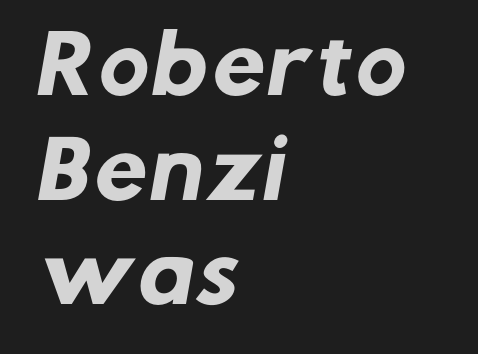
The image shows 77 px heavy sans-serif type; set left-aligned, normal line spacing (1.36x), normal letter spacing, not underlined; low stroke contrast and a medium x-height.
